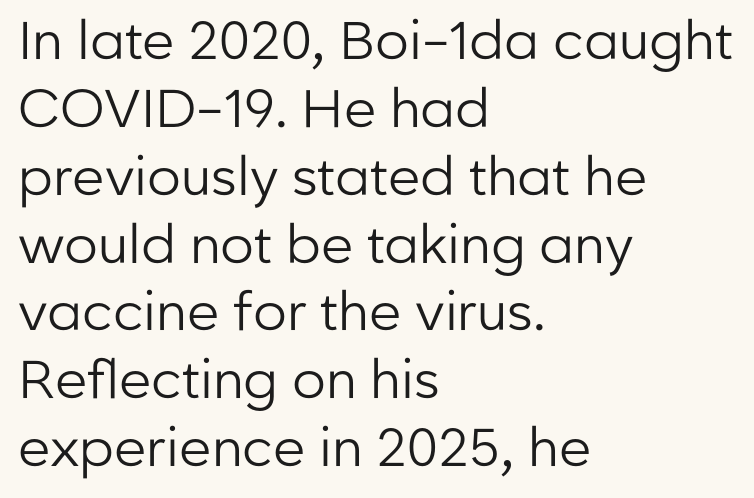
I'd call this a sans setting — the letters go barefoot. No extra ink here — the face is not bold. Tracking value appears to be zero — textbook default spacing. Upright lettering throughout. The glyphs are unaccompanied by any horizontal stroke below them. This sample is left-justified, so line endings fall wherever the words run out.
